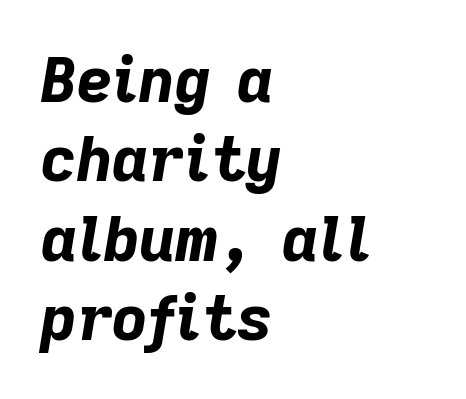
Successive baselines arrive at the customary interval. What stands out about the letter spacing? Nothing — it is the standard amount. The passage is arranged the way most books set body copy — flush left. Summary of weight: heavy, a full bold. Does the lettering tilt? It does — this is italic.
